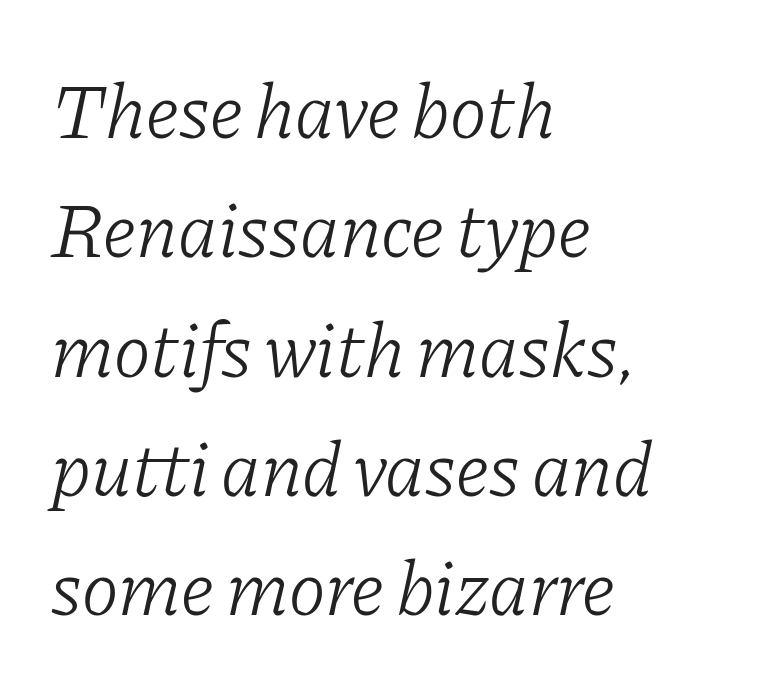
The image shows 78 px light serif type, italic (leaning right); set left-aligned, normal line spacing (1.53x), normal letter spacing, not underlined; low stroke contrast and a medium x-height.
